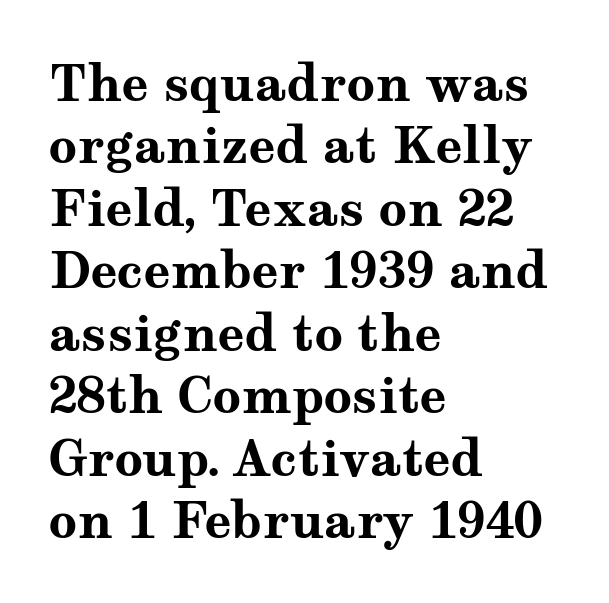
The horizontal fit of the characters is conventional and even. Proportional: the letters do not fall into vertical columns. The designer went with a serif here, giving each stem small feet. Regular leading. The typesetter chose a ragged-right arrangement here.
